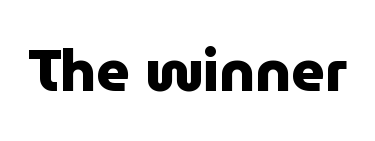
The image shows 58 px heavy sans-serif type, upright; set normal letter spacing, not underlined; low stroke contrast and a medium x-height.
